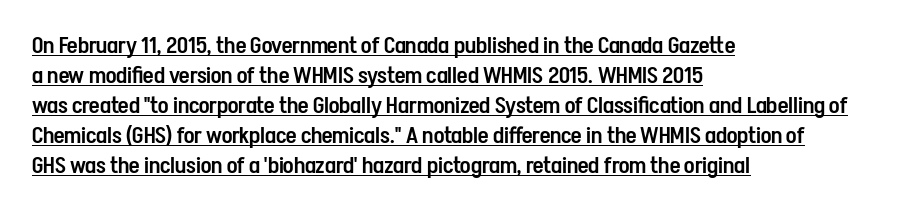
Q: Is the text bold? A: Semi-bold.
Q: Is the text italic (slanted)? A: No, it is upright.
Q: Is the text underlined? A: Yes.
Q: How is the paragraph aligned? A: Left-aligned.
Q: Is the spacing between letters normal or unusually wide? A: Normal.
Q: Is the spacing between lines tight, normal or loose? A: Normal.
